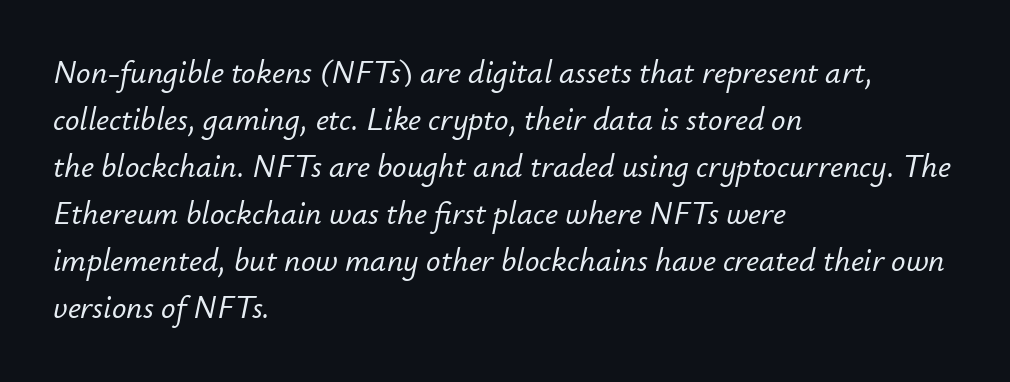
Q: Is the text italic (slanted)? A: Yes, it leans right by about 12 degrees.
Q: Is the text underlined? A: No.
Q: How is the paragraph aligned? A: Left-aligned.
Q: Is the spacing between letters normal or unusually wide? A: Normal.
Q: Is the spacing between lines tight, normal or loose? A: Normal.
Q: Width (condensed, normal, or wide)? A: Normal.
Q: Stroke contrast? A: Low.
Q: x-height? A: Small.
Q: Monospaced? A: No.
